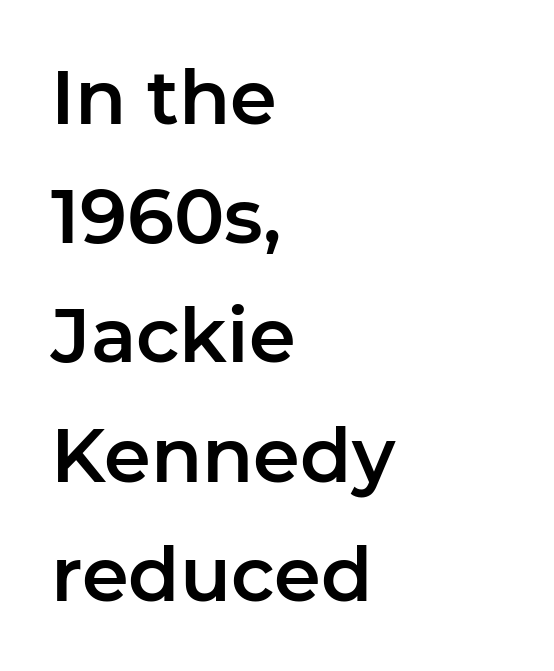
{"serif": "no", "italic": "no", "width": "normal", "stroke_contrast": "low", "x_height": "medium", "monospaced": "no", "underline": "no", "align": "left", "line_spacing": "normal", "line_spacing_ratio": 1.59, "letter_spacing": "normal", "letter_spacing_em": 0.0, "glyph_px": 75}
